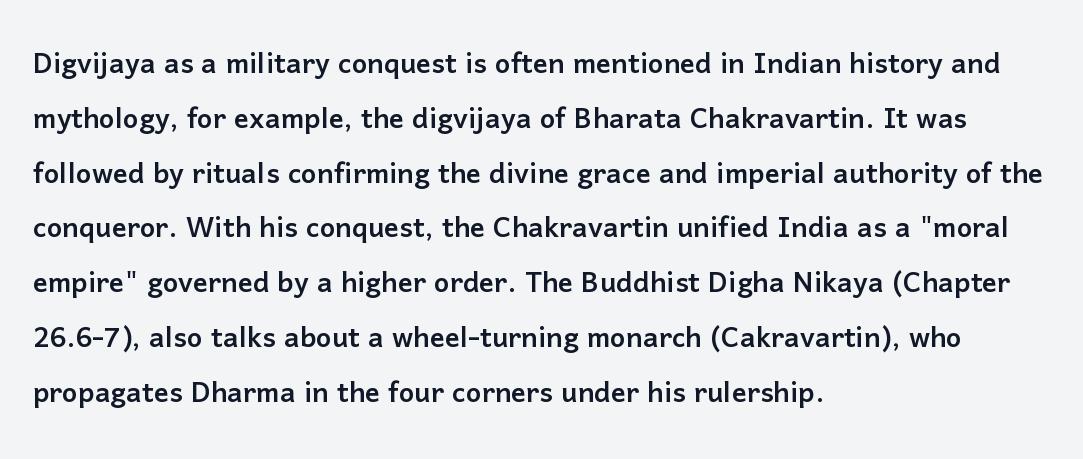
The image shows 37 px sans-serif type, upright; set left-aligned, normal line spacing (1.48x), normal letter spacing, not underlined; low stroke contrast and a medium x-height.
